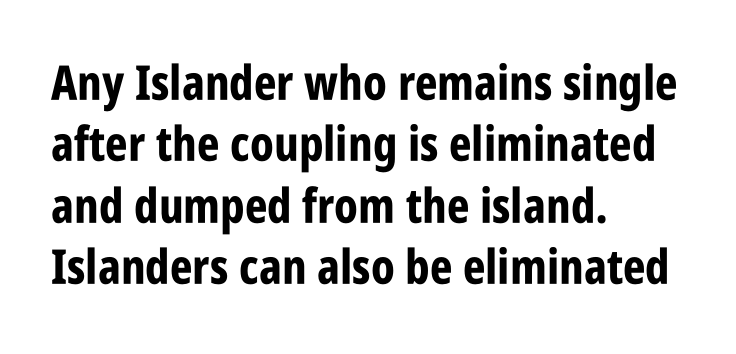
{"serif": "no", "italic": "no", "bold": "yes", "weight": "bold", "width": "condensed", "stroke_contrast": "low", "x_height": "large", "monospaced": "no", "underline": "no", "align": "left", "line_spacing": "normal", "line_spacing_ratio": 1.28, "letter_spacing": "normal", "letter_spacing_em": 0.0, "glyph_px": 48}
